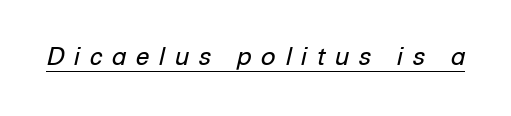
Weight: in the light-to-regular range. An italicized treatment has been applied to the whole sample. This rendering widens character spacing well past its baseline value. Notice how a bar underscores the lettering throughout.
